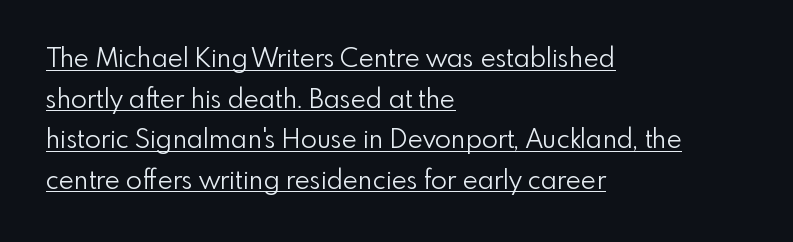
Notice how descenders clear the ascenders below comfortably — that's standard leading. The font is comparable to plain body text, perhaps lighter. The horizontal fit of the characters is conventional and even. Designer's note — italics off, roman on. Horizontally, the lines are justified to the leading edge only. This rendering features underlined lettering.
